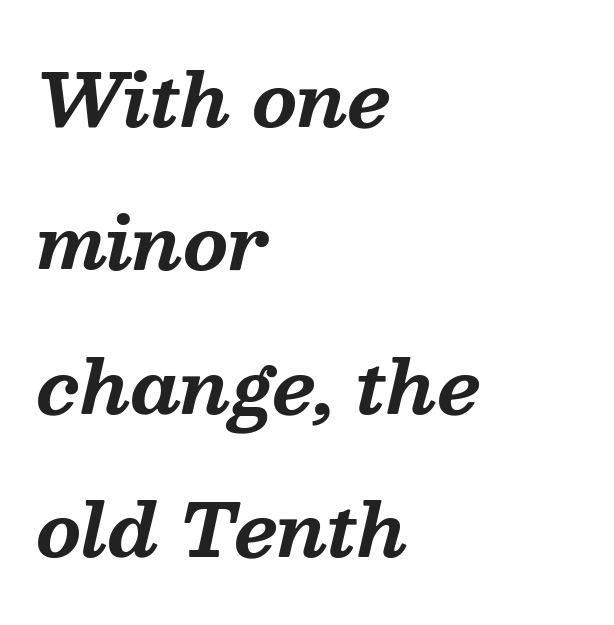
Yep, that's italic — everything's leaning. What's the leading like? Stretched, with rows far apart. These lines stack with their left ends in a neat column. Font category for this specimen: serif. How are the letters spaced? Ordinarily, with no added tracking.
